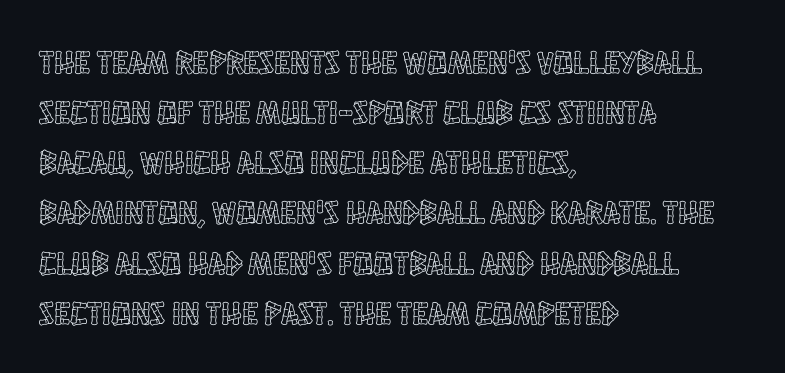
The image shows 33 px condensed type, upright; set left-aligned, normal line spacing (1.52x), normal letter spacing, not underlined; a large x-height.
